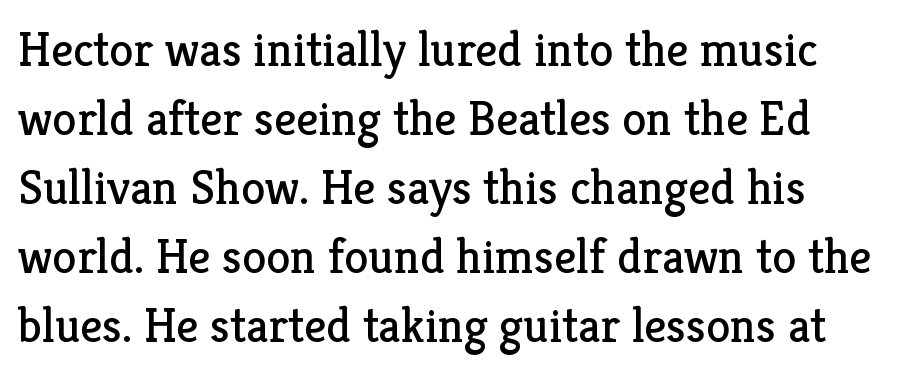
Q: Is the text bold? A: No.
Q: Is the text italic (slanted)? A: No, it is upright.
Q: Is the typeface a serif or a sans-serif typeface? A: Serif.
Q: Is the text underlined? A: No.
Q: Is the spacing between letters normal or unusually wide? A: Normal.
Q: Is the spacing between lines tight, normal or loose? A: Normal.
Q: Width (condensed, normal, or wide)? A: Normal.
Q: Stroke contrast? A: Low.
Q: x-height? A: Medium.
Q: Monospaced? A: No.
